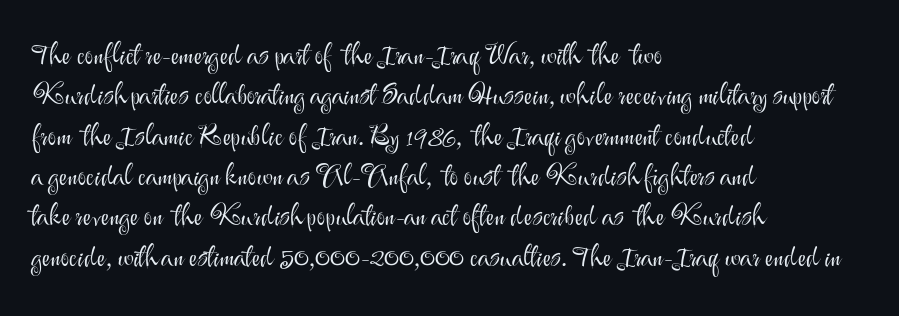
This rendering uses left alignment, leaving the right contour irregular. Varying glyph widths throughout — classic text-font behaviour. A bare baseline throughout the passage. The space between consecutive lines is moderate. Tracking value appears to be zero — textbook default spacing.
